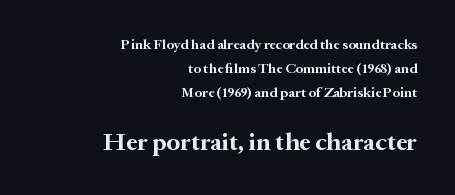
Q: Is the text bold? A: Yes.
Q: Is the text italic (slanted)? A: No, it is upright.
Q: Is the text underlined? A: No.
Q: How is the paragraph aligned? A: Right-aligned.
Q: Is the spacing between letters normal or unusually wide? A: Normal.
Q: Which block of text is set in a larger size, the first (top) or the second (bottom)? A: The second (bottom) one.
